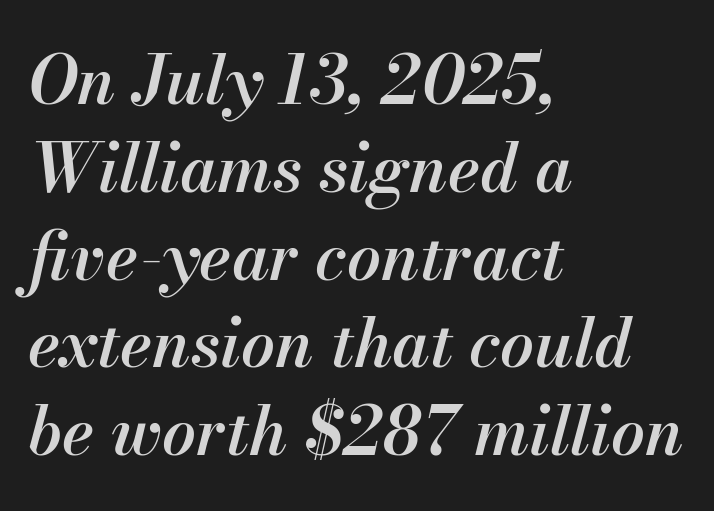
The image shows 67 px semibold type, italic (leaning right); set left-aligned, normal line spacing (1.31x), normal letter spacing, not underlined; medium stroke contrast and a small x-height.
